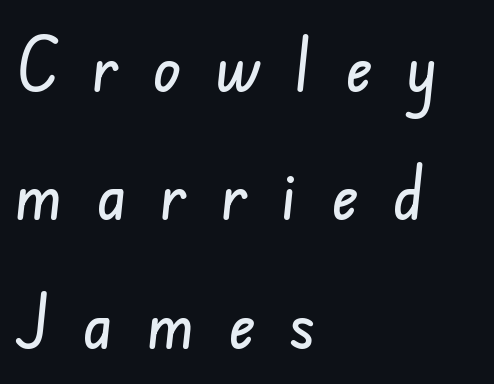
Honestly, the letter spacing is so wide it's the main thing you notice. The paragraph shown leans on its left margin. Observe the absence of serifs on each vertical stroke in this sample. The rendering uses natural spacing where letterforms have individual widths. Anything drawn beneath the words? Only blank space.
